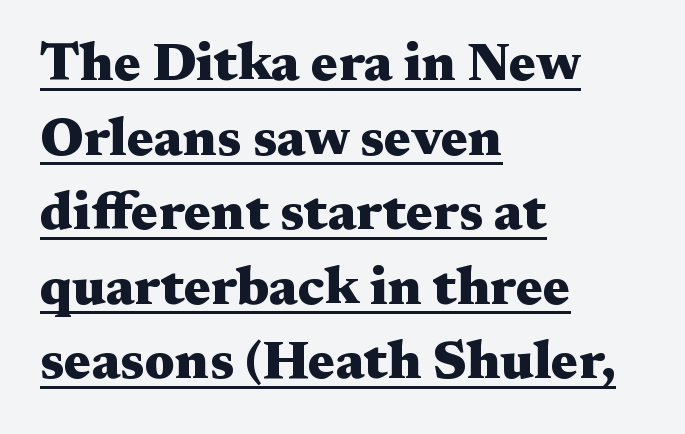
You can see a thin bar hugging the bottom of the glyphs. This sample has the flowing, uneven cadence of proportional lettering. Typographically, this falls in the serif category. The letters are bold, with thick, heavy strokes.
